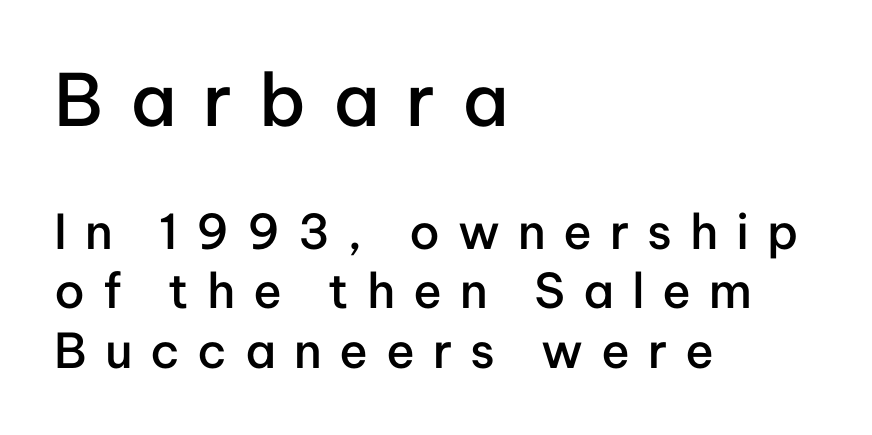
{"serif": "no", "italic": "no", "bold": "semi", "weight": "semibold", "width": "normal", "stroke_contrast": "low", "x_height": "medium", "monospaced": "no", "underline": "no", "align": "left", "line_spacing_ratio": 1.24, "letter_spacing": "wide", "letter_spacing_em": 0.37, "larger_block": "first", "size_ratio": 1.5, "glyph_px": 72}
